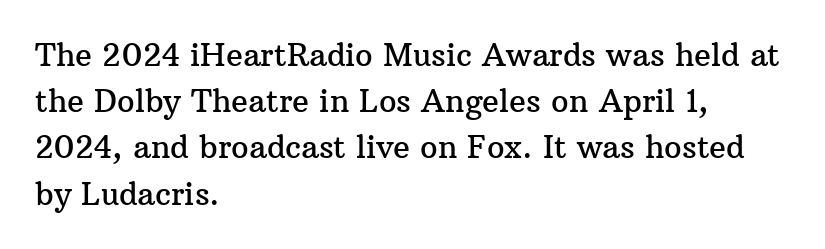
Q: Is the text italic (slanted)? A: No, it is upright.
Q: Is the typeface a serif or a sans-serif typeface? A: Serif.
Q: Is the text underlined? A: No.
Q: How is the paragraph aligned? A: Left-aligned.
Q: Is the spacing between letters normal or unusually wide? A: Normal.
Q: Is the spacing between lines tight, normal or loose? A: Normal.
Q: Width (condensed, normal, or wide)? A: Normal.
Q: Stroke contrast? A: Medium.
Q: x-height? A: Medium.
Q: Monospaced? A: No.
